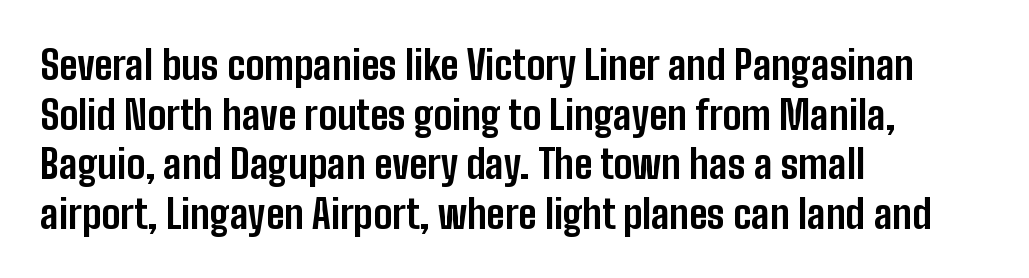
These lines are set flush left with a ragged right edge. The face used here is a sans, in the tradition of grotesques and geometrics. The letters stand upright; this is a roman face. Lines of text with bare space underneath.
